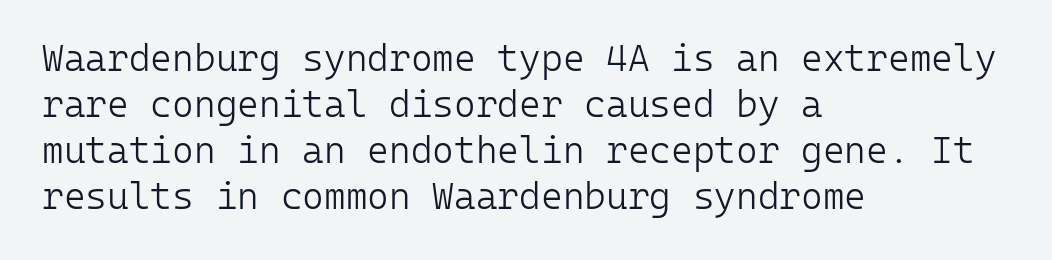
The image shows 37 px light sans-serif type, upright, monospaced; set left-aligned, line spacing 1.24x, normal letter spacing, not underlined; low stroke contrast and a medium x-height.
